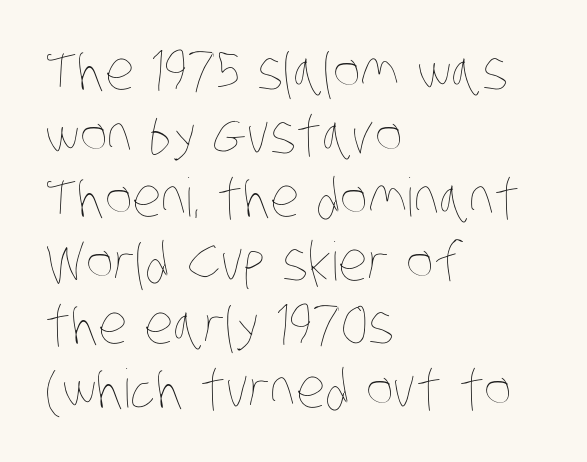
Q: Is the text bold? A: No.
Q: Is the text underlined? A: No.
Q: How is the paragraph aligned? A: Left-aligned.
Q: Is the spacing between letters normal or unusually wide? A: Normal.
Q: Width (condensed, normal, or wide)? A: Condensed.
Q: Stroke contrast? A: Low.
Q: x-height? A: Large.
Q: Monospaced? A: No.
